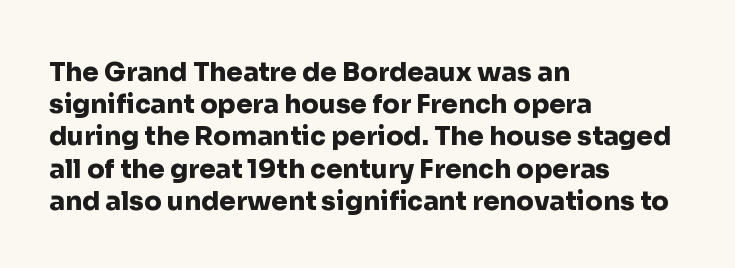
The image shows 26 px bold type, upright; set left-aligned, line spacing 1.24x, normal letter spacing, not underlined.
